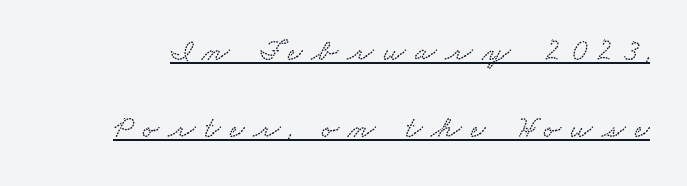
{"width": "wide", "stroke_contrast": "low", "x_height": "small", "monospaced": "no", "underline": "yes", "line_spacing": "loose", "line_spacing_ratio": 2.49, "letter_spacing": "wide", "letter_spacing_em": 0.3, "glyph_px": 31}
